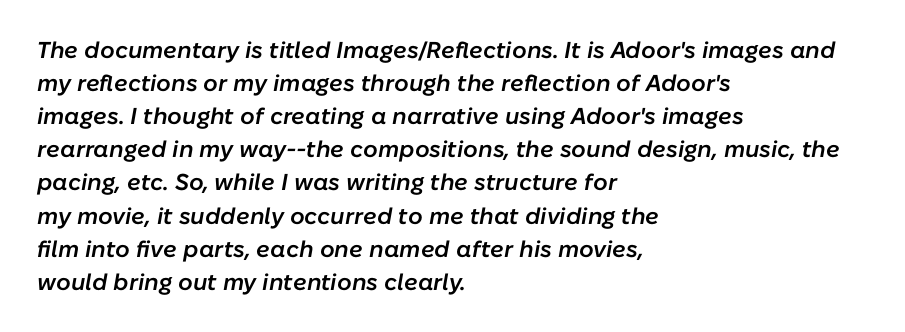
{"italic": "yes", "lean": "right", "slant_degrees": 10, "bold": "semi", "underline": "no", "align": "left", "line_spacing": "normal", "line_spacing_ratio": 1.44, "letter_spacing": "normal", "letter_spacing_em": 0.0, "glyph_px": 23}
